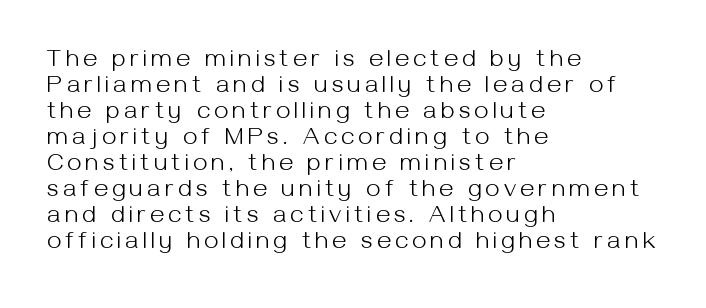
Q: Is the text bold? A: No.
Q: Is the text italic (slanted)? A: No, it is upright.
Q: Is the text underlined? A: No.
Q: How is the paragraph aligned? A: Left-aligned.
Q: Is the spacing between lines tight, normal or loose? A: Tight.
